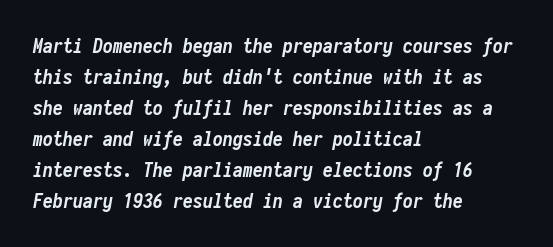
The image shows 20 px bold type, italic (leaning right); set left-aligned, normal line spacing (1.55x), normal letter spacing, not underlined.
